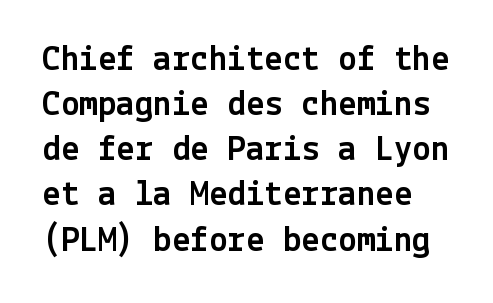
{"serif": "no", "italic": "no", "width": "normal", "x_height": "medium", "underline": "no", "line_spacing_ratio": 1.22, "letter_spacing": "normal", "letter_spacing_em": 0.0, "glyph_px": 37}
